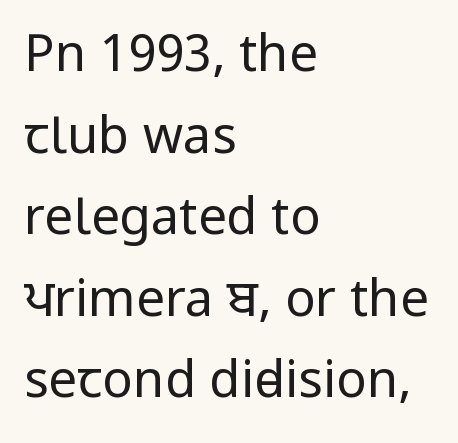
Q: Is the text bold? A: No.
Q: Is the text italic (slanted)? A: No, it is upright.
Q: Is the typeface a serif or a sans-serif typeface? A: Sans-serif.
Q: Is the text underlined? A: No.
Q: How is the paragraph aligned? A: Left-aligned.
Q: Is the spacing between letters normal or unusually wide? A: Normal.
Q: Is the spacing between lines tight, normal or loose? A: Normal.
Q: Width (condensed, normal, or wide)? A: Condensed.
Q: Stroke contrast? A: Low.
Q: x-height? A: Large.
Q: Monospaced? A: No.
